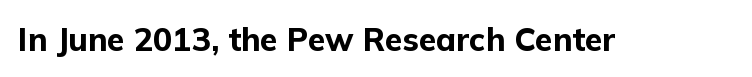
{"serif": "no", "italic": "no", "bold": "yes", "weight": "bold", "width": "normal", "stroke_contrast": "low", "x_height": "medium", "monospaced": "no", "underline": "no", "letter_spacing": "normal", "letter_spacing_em": 0.0, "glyph_px": 32}
